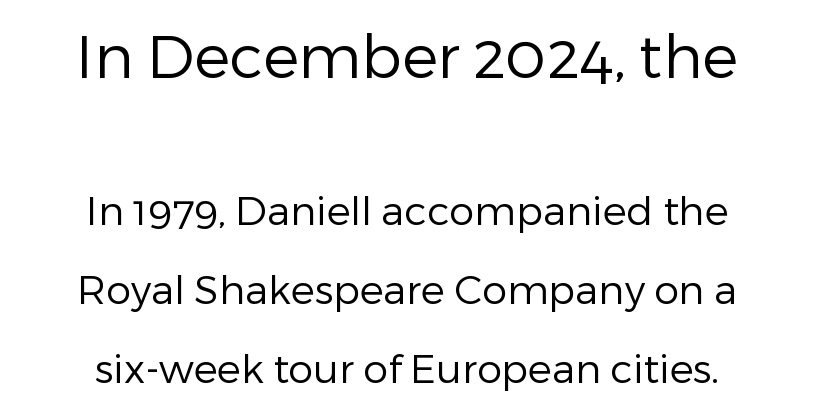
Q: Is the text bold? A: No.
Q: Is the text italic (slanted)? A: No, it is upright.
Q: Is the typeface a serif or a sans-serif typeface? A: Sans-serif.
Q: Is the text underlined? A: No.
Q: How is the paragraph aligned? A: Centered.
Q: Is the spacing between letters normal or unusually wide? A: Normal.
Q: Is the spacing between lines tight, normal or loose? A: Loose.
Q: Which block of text is set in a larger size, the first (top) or the second (bottom)? A: The first (top) one.
Q: Width (condensed, normal, or wide)? A: Normal.
Q: Stroke contrast? A: Low.
Q: x-height? A: Medium.
Q: Monospaced? A: No.
